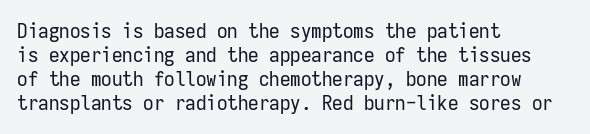
Heaviness? Minimal to ordinary, like unemphasized prose. Standard letterfit; no display-style spreading of the glyphs. This rendering uses left alignment, leaving the right contour irregular. The block of text is dense from top to bottom, with scant space between rows.
